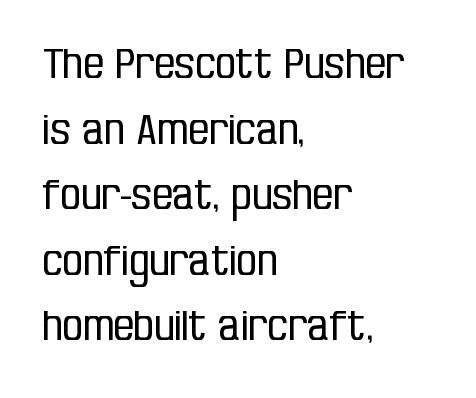
The image shows 41 px regular-weight, condensed sans-serif type, upright; set left-aligned, normal line spacing (1.6x), normal letter spacing, not underlined; low stroke contrast and a large x-height.
